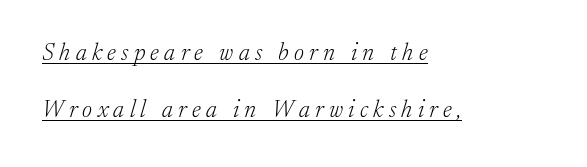
The image shows 24 px text type, italic (leaning right); set left-aligned, loose line spacing (2.38x), unusually wide letter spacing (+0.22 em), underlined.
